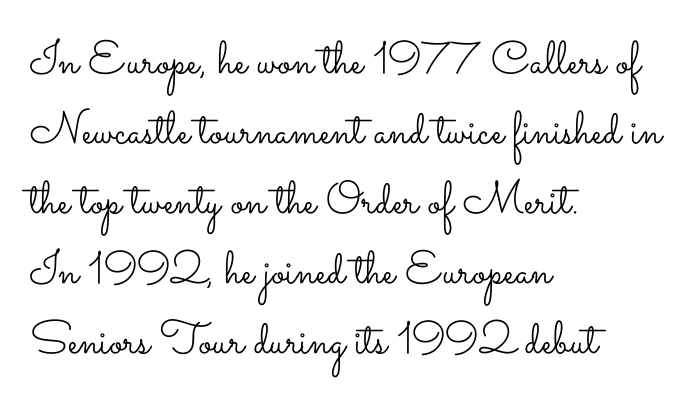
{"bold": "no", "weight": "light", "width": "wide", "stroke_contrast": "low", "x_height": "small", "monospaced": "no", "underline": "no", "align": "left", "line_spacing": "normal", "line_spacing_ratio": 1.52, "letter_spacing": "normal", "letter_spacing_em": 0.0, "glyph_px": 46}
